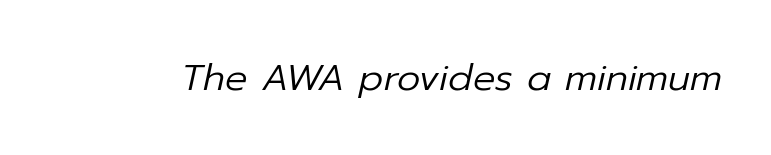
This sample has the flowing, uneven cadence of proportional lettering. This reads as an unemphasized weight, regular at the heaviest. The letterforms sit shoulder to shoulder at normal distance. Honestly, there is no underline to notice here at all. Compared with ordinary roman type, these characters are visibly tilted.
